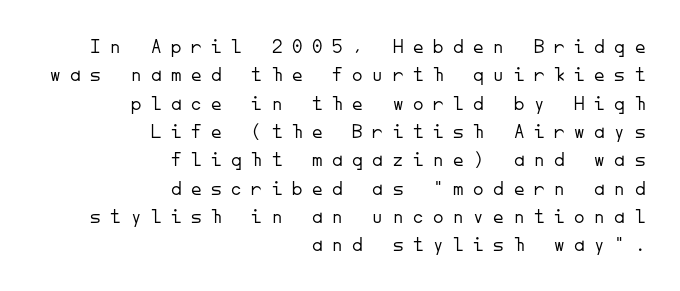
{"italic": "no", "bold": "no", "underline": "no", "align": "right", "line_spacing": "normal", "line_spacing_ratio": 1.35, "letter_spacing": "wide", "letter_spacing_em": 0.46, "glyph_px": 21}
